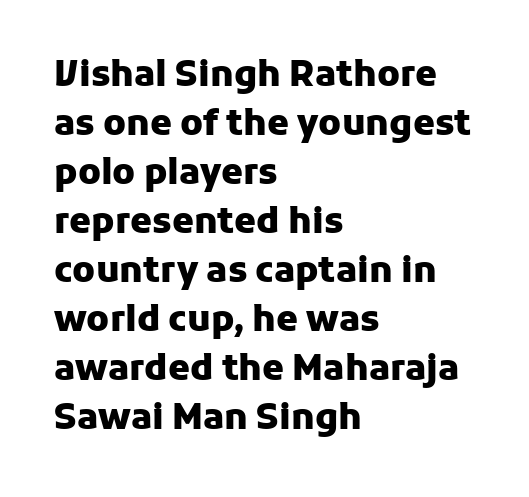
The image shows 35 px heavy sans-serif type, upright; set left-aligned, normal line spacing (1.4x), normal letter spacing, not underlined; low stroke contrast and a medium x-height.
